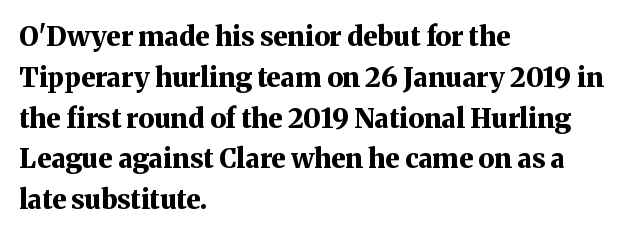
Q: Is the text bold? A: Yes.
Q: Is the text italic (slanted)? A: No, it is upright.
Q: Is the text underlined? A: No.
Q: How is the paragraph aligned? A: Left-aligned.
Q: Is the spacing between letters normal or unusually wide? A: Normal.
Q: Is the spacing between lines tight, normal or loose? A: Normal.
